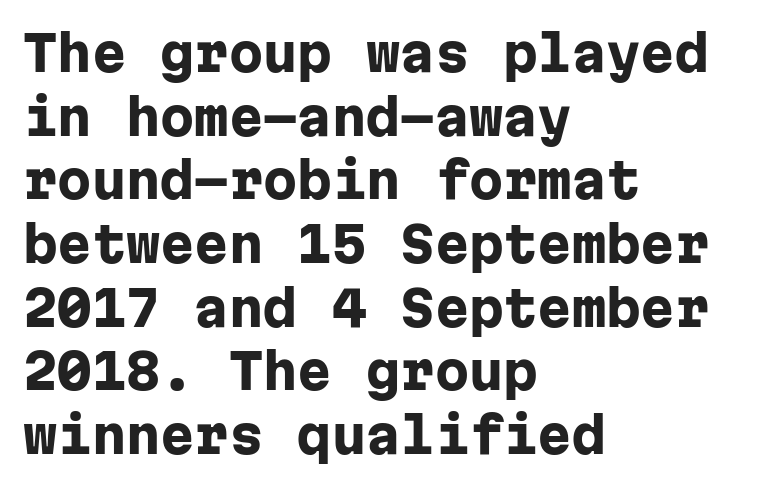
The space directly below the letters is spotless. Note the uniform advance width — an 'i' takes as much space as an 'm'. On the weight axis this lands at bold, roughly 700. The text was rendered using a sans face with plain stroke endings. Short note: letters normally spaced. Ordinary non-slanted type is in use.
